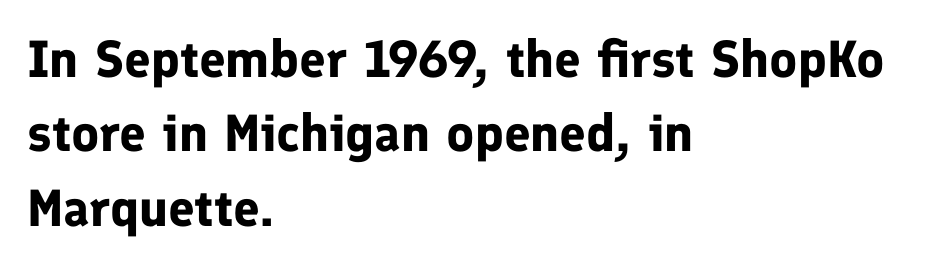
Q: Is the text bold? A: Yes.
Q: Is the text italic (slanted)? A: No, it is upright.
Q: Is the typeface a serif or a sans-serif typeface? A: Sans-serif.
Q: Is the text underlined? A: No.
Q: How is the paragraph aligned? A: Left-aligned.
Q: Is the spacing between letters normal or unusually wide? A: Normal.
Q: Is the spacing between lines tight, normal or loose? A: Normal.
Q: Width (condensed, normal, or wide)? A: Normal.
Q: Stroke contrast? A: Low.
Q: x-height? A: Medium.
Q: Monospaced? A: No.
